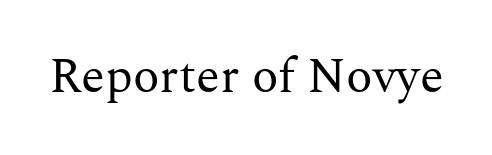
The image shows 49 px regular-weight serif type, upright; set normal letter spacing, not underlined; medium stroke contrast and a medium x-height.
